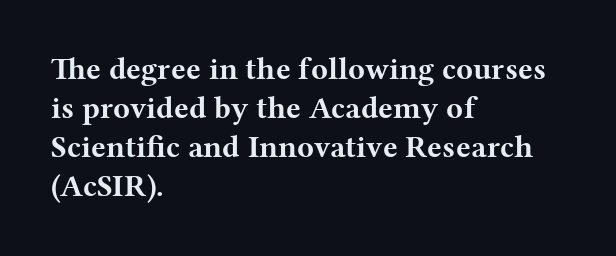
{"serif": "yes", "italic": "no", "bold": "yes", "weight": "bold", "width": "wide", "stroke_contrast": "medium", "x_height": "medium", "monospaced": "no", "underline": "no", "align": "left", "line_spacing": "normal", "line_spacing_ratio": 1.26, "letter_spacing": "normal", "letter_spacing_em": 0.0, "glyph_px": 31}
